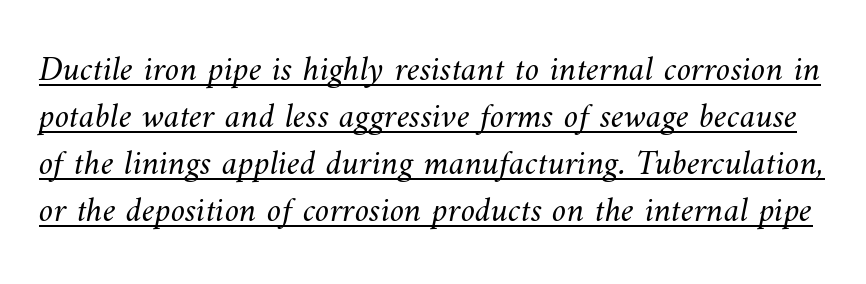
{"bold": "no", "weight": "light", "width": "normal", "stroke_contrast": "medium", "x_height": "small", "monospaced": "no", "underline": "yes", "line_spacing": "normal", "line_spacing_ratio": 1.31, "letter_spacing": "normal", "letter_spacing_em": 0.0, "glyph_px": 36}
